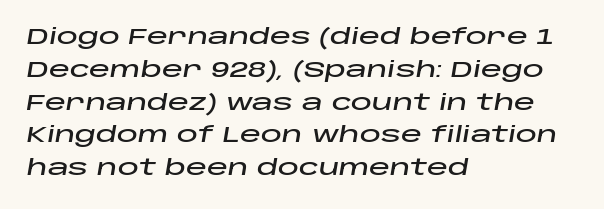
Q: Is the text italic (slanted)? A: Yes, it leans right by about 10 degrees.
Q: Is the text underlined? A: No.
Q: How is the paragraph aligned? A: Left-aligned.
Q: Is the spacing between letters normal or unusually wide? A: Normal.
Q: Is the spacing between lines tight, normal or loose? A: Normal.
